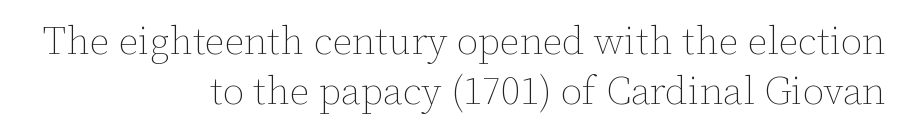
The image shows 39 px thin type, upright; set right-aligned, normal line spacing (1.27x), normal letter spacing, not underlined; low stroke contrast and a medium x-height.
